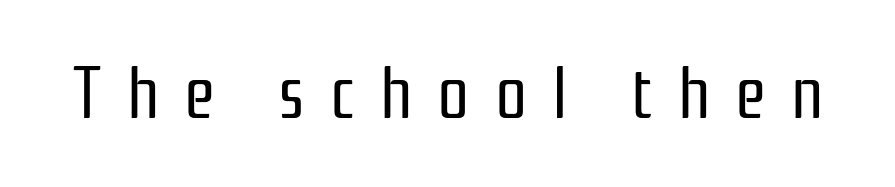
Q: Is the text bold? A: No.
Q: Is the text italic (slanted)? A: No, it is upright.
Q: Is the typeface a serif or a sans-serif typeface? A: Sans-serif.
Q: Is the text underlined? A: No.
Q: Is the spacing between letters normal or unusually wide? A: Unusually wide.
Q: Width (condensed, normal, or wide)? A: Condensed.
Q: Stroke contrast? A: Low.
Q: x-height? A: Medium.
Q: Monospaced? A: No.
